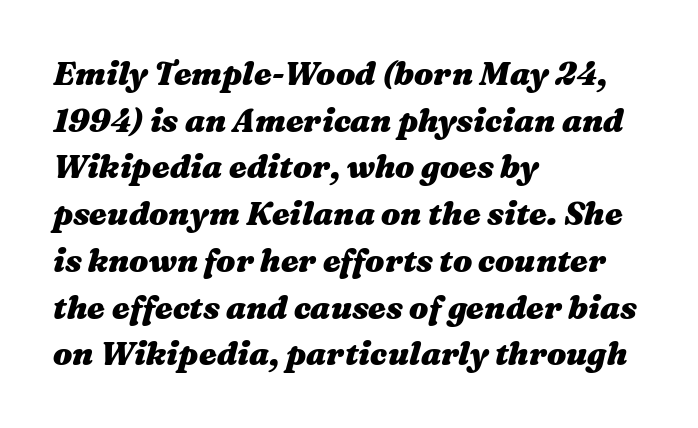
The image shows 32 px heavy, wide type, italic (leaning right); set left-aligned, normal line spacing (1.46x), normal letter spacing, not underlined; medium stroke contrast and a medium x-height.
